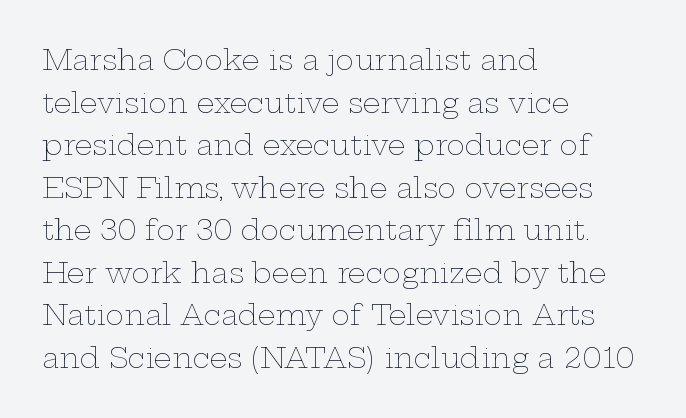
Letters have the restrained weight of plain body copy at most. Every character sits straight up, as roman type does. A typesetter would call this proportional, since set widths differ per character. This rendering features lettering with no underline. You could call the tracking neutral — neither tight nor loose.
